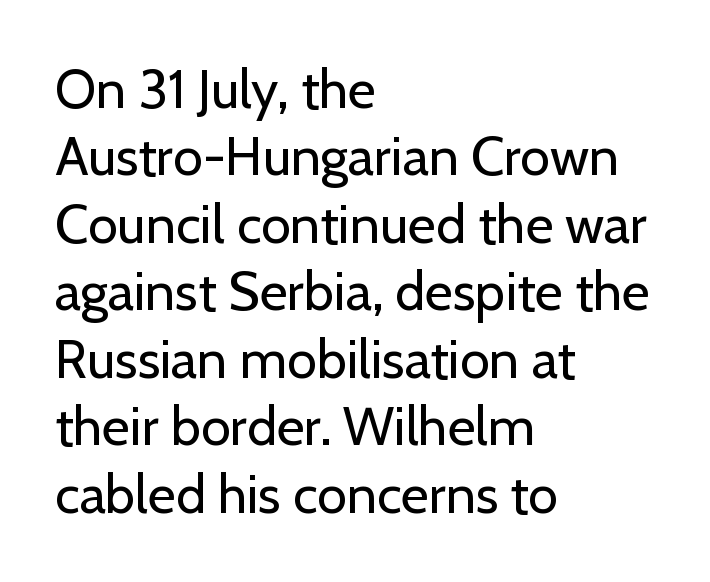
{"serif": "no", "italic": "no", "bold": "no", "weight": "regular", "width": "normal", "stroke_contrast": "low", "x_height": "medium", "monospaced": "no", "underline": "no", "align": "left", "line_spacing": "normal", "line_spacing_ratio": 1.25, "letter_spacing": "normal", "letter_spacing_em": 0.0, "glyph_px": 54}
